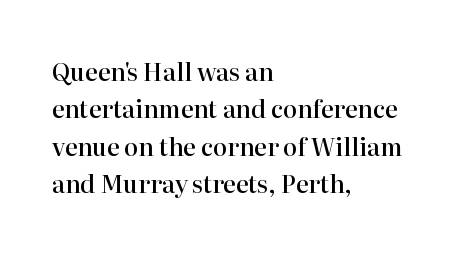
The image shows 24 px text type, upright; set left-aligned, normal line spacing (1.56x), normal letter spacing, not underlined.
